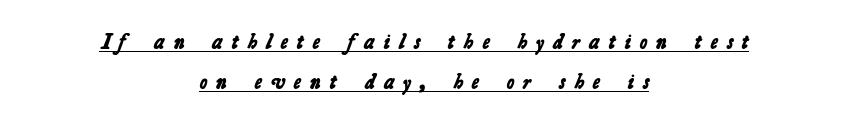
The image shows 21 px bold type; set centered, loose line spacing (1.9x), unusually wide letter spacing (+0.43 em), underlined.
